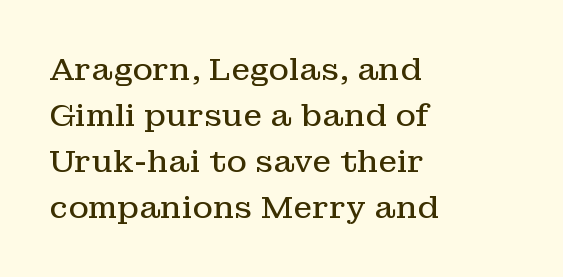
{"serif": "yes", "italic": "no", "bold": "no", "weight": "regular", "width": "normal", "stroke_contrast": "low", "x_height": "medium", "monospaced": "no", "underline": "no", "align": "left", "line_spacing": "normal", "line_spacing_ratio": 1.48, "letter_spacing": "normal", "letter_spacing_em": 0.0, "glyph_px": 31}
